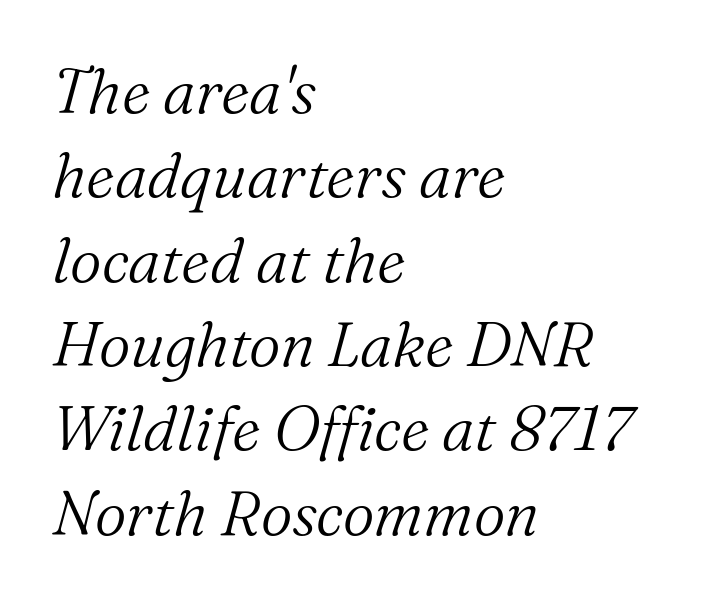
Q: Is the text bold? A: No.
Q: Is the text italic (slanted)? A: Yes, it leans right by about 16 degrees.
Q: Is the typeface a serif or a sans-serif typeface? A: Serif.
Q: Is the text underlined? A: No.
Q: How is the paragraph aligned? A: Left-aligned.
Q: Is the spacing between letters normal or unusually wide? A: Normal.
Q: Is the spacing between lines tight, normal or loose? A: Normal.
Q: Width (condensed, normal, or wide)? A: Normal.
Q: Stroke contrast? A: Medium.
Q: x-height? A: Medium.
Q: Monospaced? A: No.
